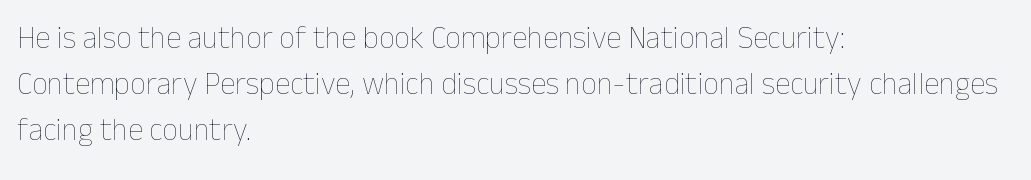
The image shows 31 px thin type, upright; set left-aligned, normal line spacing (1.49x), normal letter spacing, not underlined; low stroke contrast and a medium x-height.
